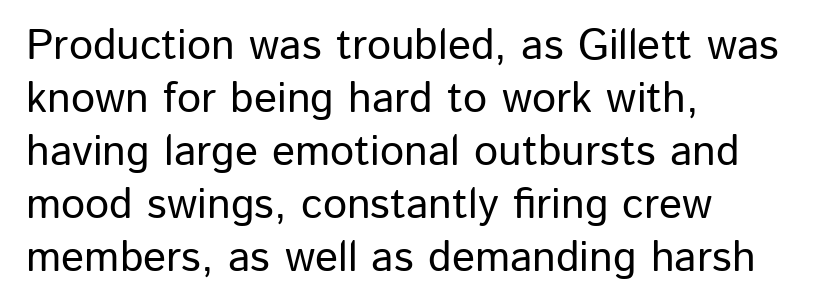
Does the copy run flush right? No — it runs flush left. Does the type have serifs? No, each stem ends abruptly. The lettering holds an erect, upright posture throughout. Underlining? Definitely not there. Look at the tracking — it's just the regular setting, nothing added. You could not count columns in this text — the font is proportionally spaced.
